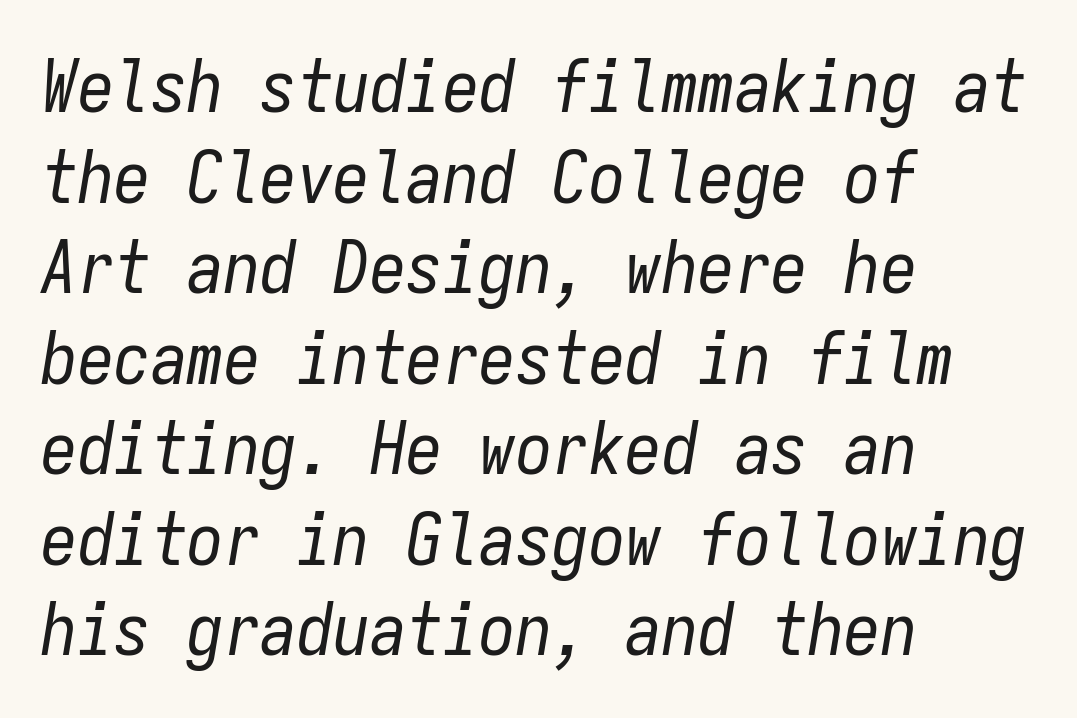
{"italic": "yes", "lean": "right", "slant_degrees": 9, "bold": "no", "weight": "regular", "width": "condensed", "stroke_contrast": "low", "x_height": "medium", "monospaced": "yes", "underline": "no", "align": "left", "line_spacing_ratio": 1.24, "letter_spacing": "normal", "letter_spacing_em": 0.0, "glyph_px": 73}
